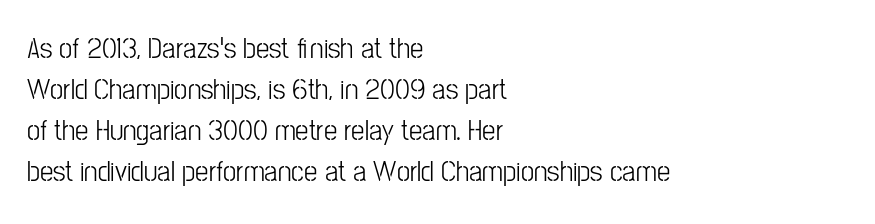
The image shows 30 px condensed sans-serif type, upright; set left-aligned, normal line spacing (1.37x), normal letter spacing, not underlined; low stroke contrast and a medium x-height.
